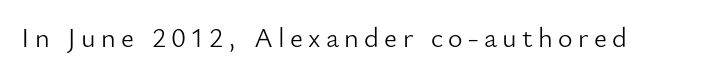
Italic: no, the glyphs are upright roman. Weight: not bold — regular or lighter. Descenders hang freely into open space. A typesetter would call this proportional, since set widths differ per character. These lines are composed in type without serifs.
